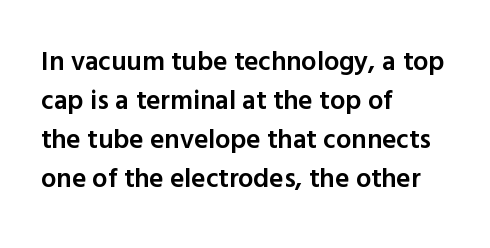
The image shows 27 px text type, upright; set left-aligned, normal line spacing (1.45x), normal letter spacing, not underlined.
